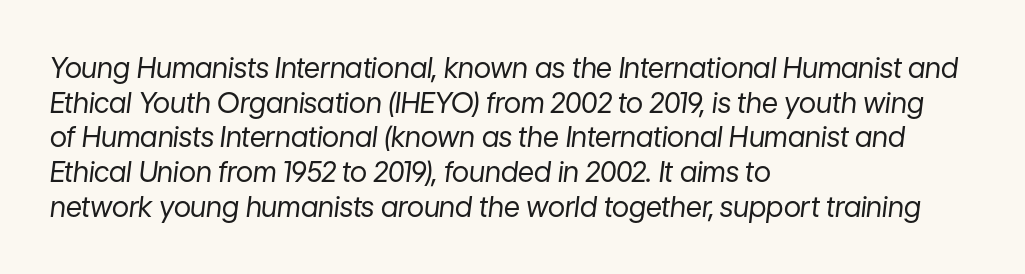
Students, note that the glyphs here touch the page at normal intervals. Stems here are at most as thick as an everyday book face. There's an unmistakable incline to the writing here. The space directly below the letters is spotless. If you drew a ruler down the left edge, every line would touch it.
